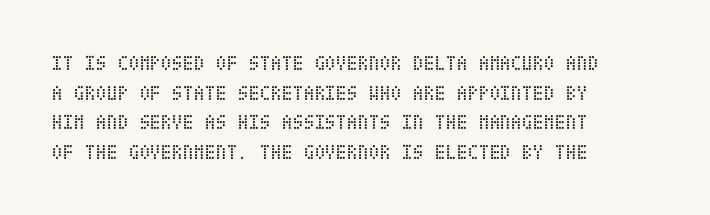
The image shows 20 px text type, upright; set left-aligned, normal line spacing (1.48x), normal letter spacing, not underlined.
